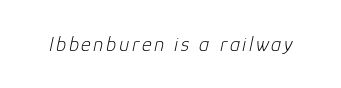
Type without underlining. Weight: regular or lighter. Italic? Definitely — the glyphs are oblique.
